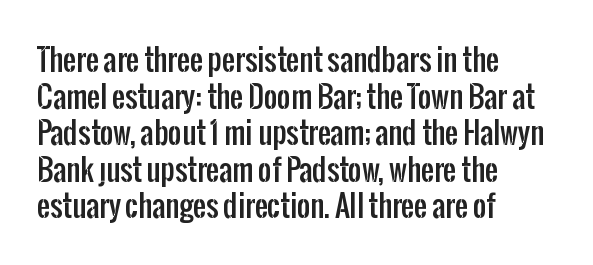
Do the characters align in a grid? No, the font is proportional. The letters stand straight up with perfectly vertical stems. If you drew a ruler down the left edge, every line would touch it. The space between consecutive lines is moderate. Underline: absent. The face used here is a sans, in the tradition of grotesques and geometrics.
